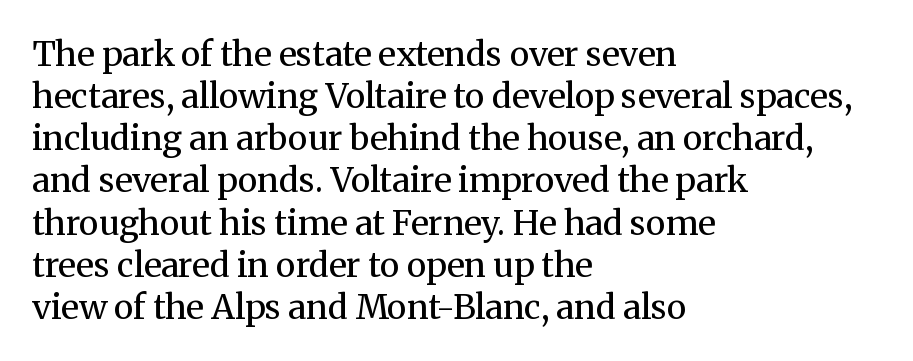
Tracking here is standard; glyphs follow each other at the usual distance. Underline: absent. Alignment: flush left. No italicization has been applied; the sample stays upright. Unlike a clean sans, this face finishes its strokes with serifs. Think of a printed novel: that variable character pitch is what you see here.
